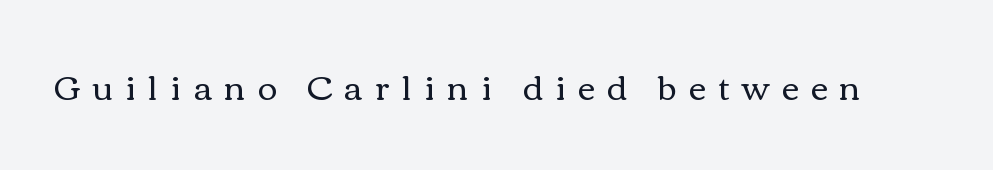
{"italic": "no", "bold": "no", "weight": "regular", "width": "wide", "x_height": "medium", "monospaced": "no", "underline": "no", "letter_spacing": "wide", "letter_spacing_em": 0.38, "glyph_px": 33}
